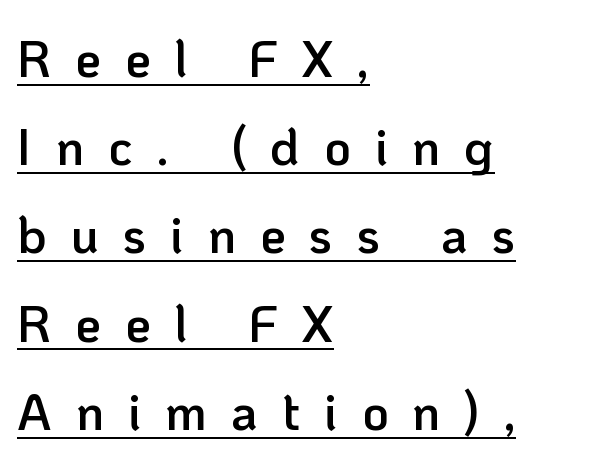
{"serif": "no", "italic": "no", "bold": "semi", "weight": "semibold", "width": "normal", "stroke_contrast": "low", "x_height": "medium", "monospaced": "no", "underline": "yes", "align": "left", "line_spacing_ratio": 1.73, "letter_spacing": "wide", "letter_spacing_em": 0.47, "glyph_px": 51}
